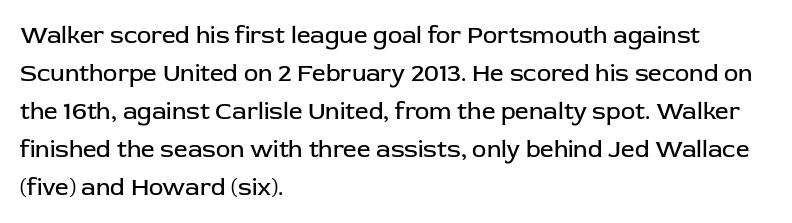
Caption: standard tracking, unaltered. How would I describe the line gaps? Plain and ordinary. Notice how the stems are strictly vertical — no italics here. The typeface has the unassuming heft of standard copy or less. The lines are quadded left.
